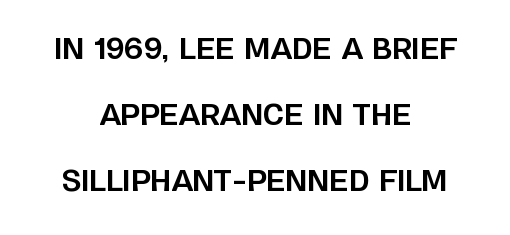
Short note: letters normally spaced. Nobody drew a line under any word here. Note: no serifs on the glyphs. Which margin do the lines hug? Neither — every line sits in the middle. The typesetting leans heavy: a genuine bold. Italic: no, the glyphs are upright roman.
